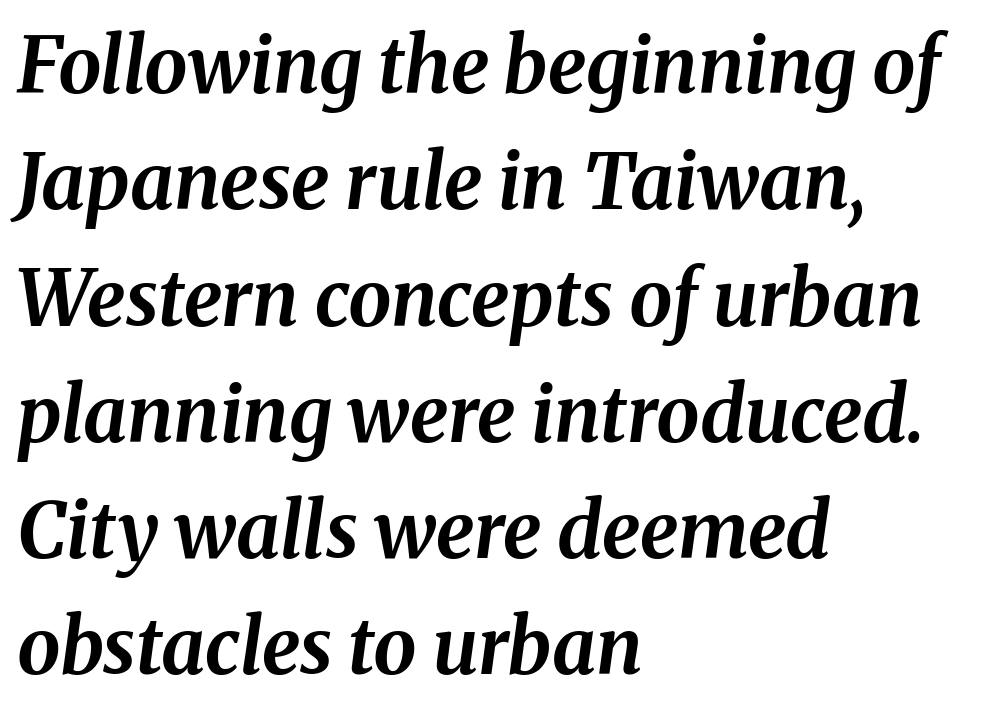
{"italic": "yes", "lean": "right", "slant_degrees": 8, "bold": "yes", "weight": "bold", "width": "normal", "stroke_contrast": "medium", "x_height": "medium", "monospaced": "no", "underline": "no", "align": "left", "line_spacing": "normal", "line_spacing_ratio": 1.51, "letter_spacing": "normal", "letter_spacing_em": 0.0, "glyph_px": 77}
